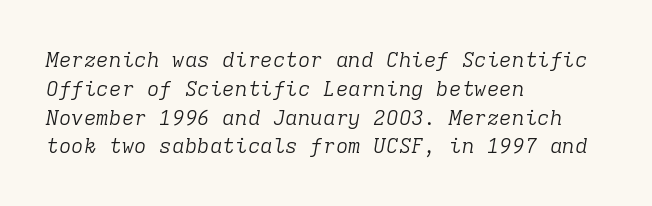
If you drew a ruler down the left edge, every line would touch it. The zone under the glyphs is completely vacant. Each stroke keeps to a modest, everyday thickness or less. The horizontal fit of the characters is conventional and even. Students, observe: this is what conventionally led text looks like.
